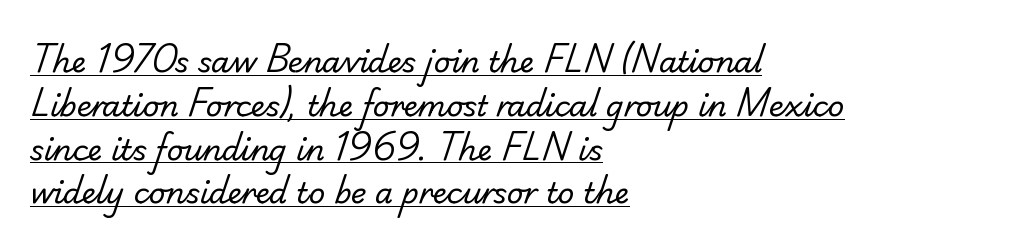
This rendering leaves character spacing at its baseline value. The lettering is marked with a stroke running underneath it. The face used here is a sans, in the tradition of grotesques and geometrics. You could not count columns in this text — the font is proportionally spaced. Unbolded letterforms with no extra heft.
